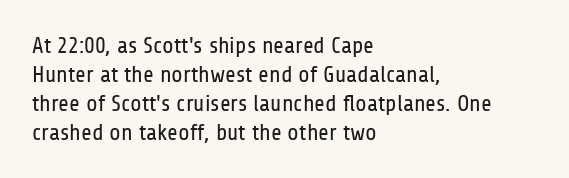
{"italic": "no", "bold": "no", "underline": "no", "align": "left", "line_spacing": "normal", "line_spacing_ratio": 1.26, "letter_spacing": "normal", "letter_spacing_em": 0.0, "glyph_px": 23}
